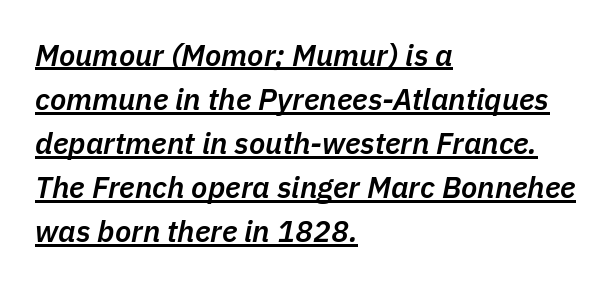
{"italic": "yes", "lean": "right", "slant_degrees": 11, "bold": "semi", "weight": "semibold", "width": "normal", "stroke_contrast": "low", "x_height": "medium", "monospaced": "no", "underline": "yes", "align": "left", "line_spacing": "normal", "line_spacing_ratio": 1.47, "letter_spacing": "normal", "letter_spacing_em": 0.0, "glyph_px": 30}
